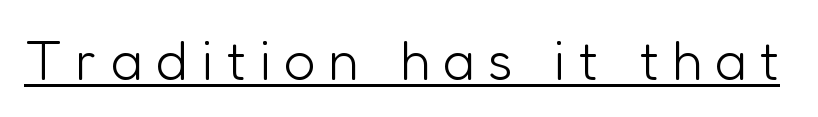
Q: Is the text bold? A: No.
Q: Is the text italic (slanted)? A: No, it is upright.
Q: Is the typeface a serif or a sans-serif typeface? A: Sans-serif.
Q: Is the text underlined? A: Yes.
Q: Is the spacing between letters normal or unusually wide? A: Unusually wide.
Q: Width (condensed, normal, or wide)? A: Normal.
Q: Stroke contrast? A: Low.
Q: x-height? A: Medium.
Q: Monospaced? A: No.
